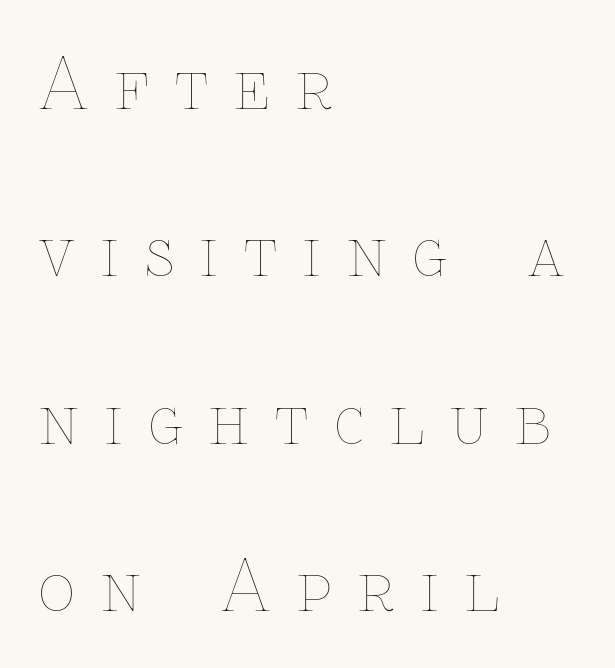
{"italic": "no", "bold": "no", "weight": "thin", "width": "normal", "stroke_contrast": "low", "x_height": "medium", "monospaced": "no", "underline": "no", "align": "left", "line_spacing": "loose", "line_spacing_ratio": 2.39, "letter_spacing": "wide", "letter_spacing_em": 0.38, "glyph_px": 70}
